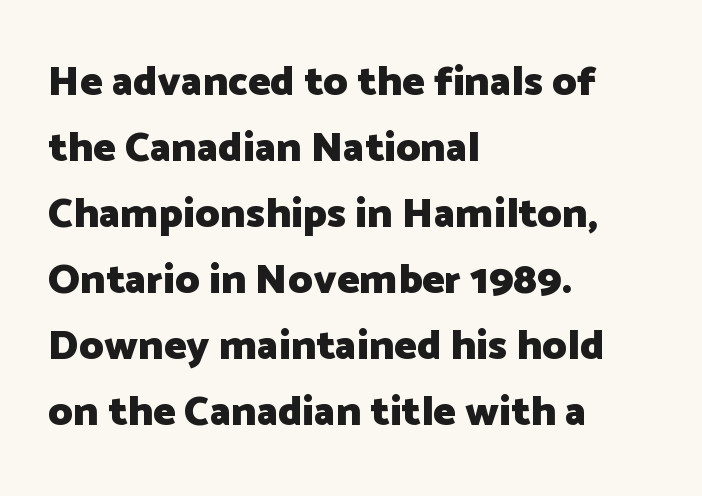
Q: Is the text bold? A: Yes.
Q: Is the text italic (slanted)? A: No, it is upright.
Q: Is the typeface a serif or a sans-serif typeface? A: Sans-serif.
Q: Is the text underlined? A: No.
Q: How is the paragraph aligned? A: Left-aligned.
Q: Is the spacing between letters normal or unusually wide? A: Normal.
Q: Is the spacing between lines tight, normal or loose? A: Normal.
Q: Width (condensed, normal, or wide)? A: Normal.
Q: Stroke contrast? A: Low.
Q: x-height? A: Medium.
Q: Monospaced? A: No.
